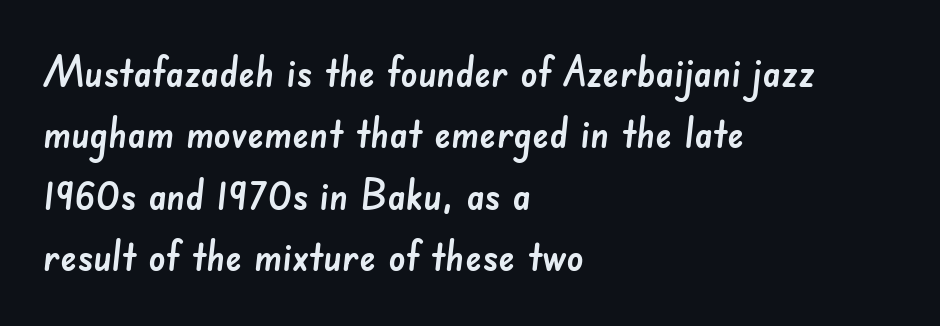
Q: Is the typeface a serif or a sans-serif typeface? A: Sans-serif.
Q: Is the text underlined? A: No.
Q: How is the paragraph aligned? A: Left-aligned.
Q: Is the spacing between letters normal or unusually wide? A: Normal.
Q: Is the spacing between lines tight, normal or loose? A: Normal.
Q: Width (condensed, normal, or wide)? A: Normal.
Q: Stroke contrast? A: Low.
Q: x-height? A: Small.
Q: Monospaced? A: No.
